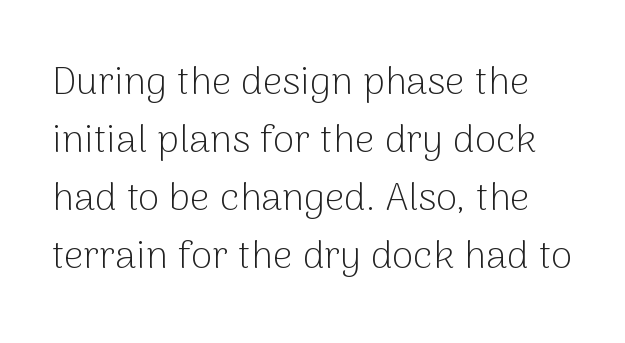
The image shows 39 px light sans-serif type, upright; set normal line spacing (1.49x), normal letter spacing, not underlined; low stroke contrast and a medium x-height.
